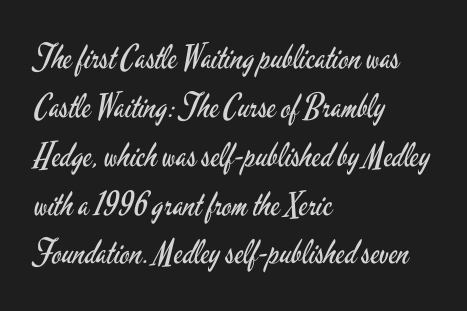
Q: Is the text bold? A: No.
Q: Is the text italic (slanted)? A: Yes.
Q: Is the typeface a serif or a sans-serif typeface? A: Sans-serif.
Q: Is the text underlined? A: No.
Q: How is the paragraph aligned? A: Left-aligned.
Q: Is the spacing between letters normal or unusually wide? A: Normal.
Q: Is the spacing between lines tight, normal or loose? A: Normal.
Q: Width (condensed, normal, or wide)? A: Condensed.
Q: Stroke contrast? A: Low.
Q: x-height? A: Small.
Q: Monospaced? A: No.
